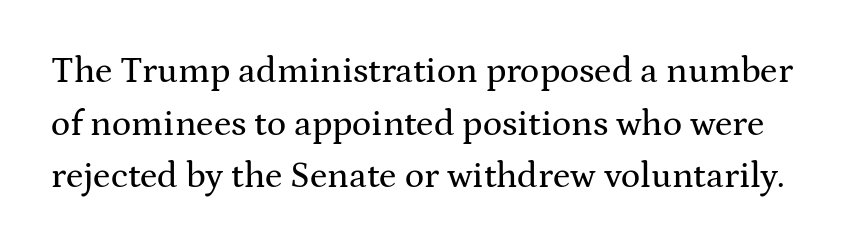
{"serif": "yes", "italic": "no", "width": "wide", "stroke_contrast": "medium", "x_height": "medium", "monospaced": "no", "underline": "no", "line_spacing": "normal", "line_spacing_ratio": 1.46, "letter_spacing": "normal", "letter_spacing_em": 0.0, "glyph_px": 36}
